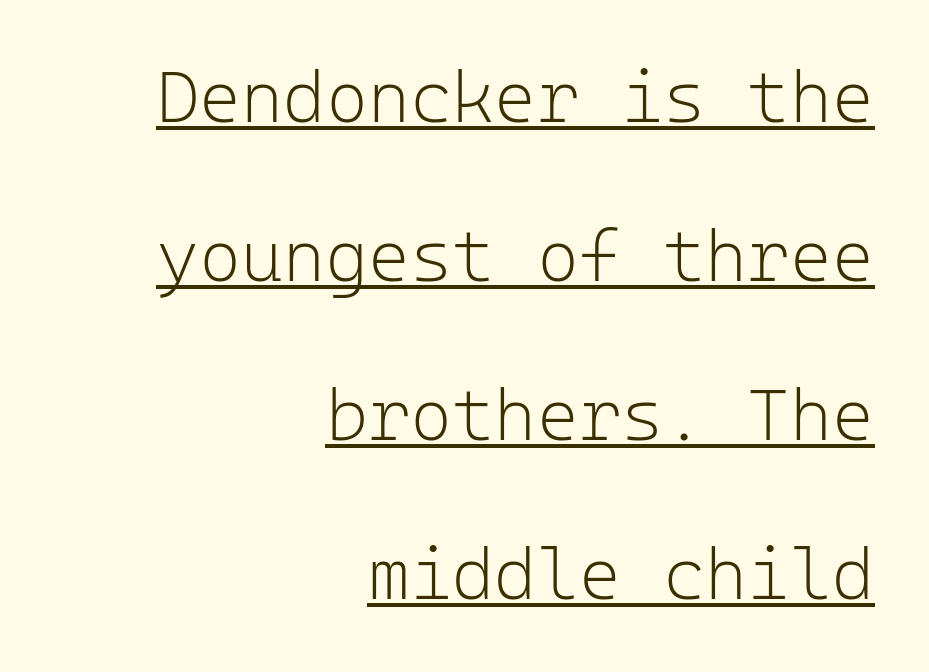
The letters stand upright; this is a roman face. Stems and bowls with no extra thickness — not bold. This sample uses plain, unmodified letter spacing. The designer went with a sans here, leaving each stem footless. Leading: increased. Each line of the rendering has a horizontal stroke beneath the glyphs.
